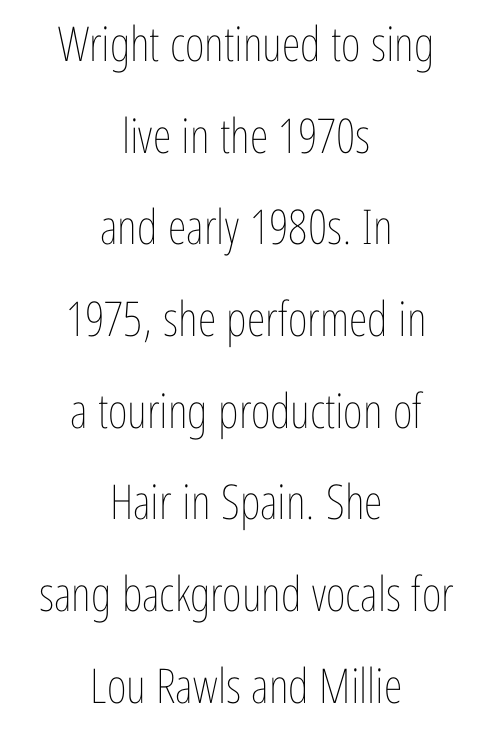
The image shows 48 px thin, condensed type, upright; set centered, loose line spacing (1.91x), normal letter spacing, not underlined; low stroke contrast and a medium x-height.
